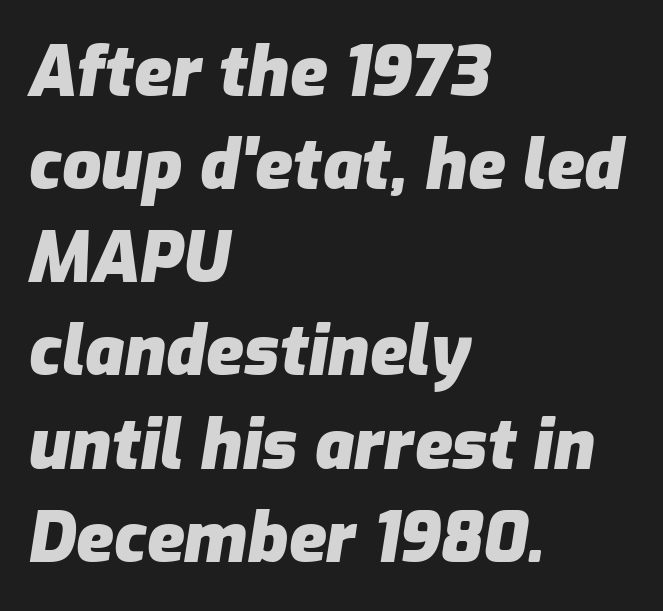
{"italic": "yes", "lean": "right", "slant_degrees": 9, "bold": "yes", "weight": "heavy", "width": "normal", "stroke_contrast": "low", "x_height": "medium", "monospaced": "no", "underline": "no", "align": "left", "line_spacing": "normal", "line_spacing_ratio": 1.35, "letter_spacing": "normal", "letter_spacing_em": 0.0, "glyph_px": 69}
